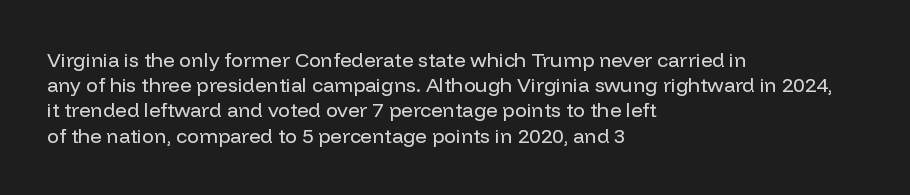
The image shows 20 px text type, upright; set left-aligned, normal line spacing (1.26x), normal letter spacing, not underlined.
